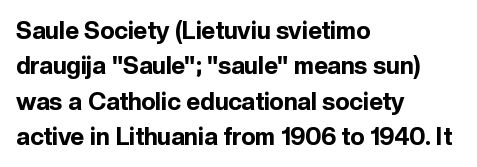
The baseline area is clear. Rendered with straight, roman letterforms. The face used here has the dense, thick strokes of a bold. One-word summary of the alignment: left.
